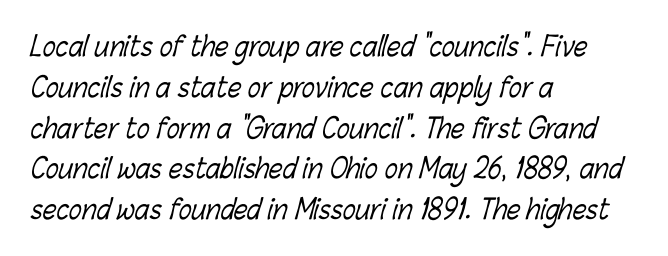
Nothing unusual about the tracking: characters are spaced as the font intends. The compositor pushed each line to the left boundary. Vertical stems look standard width or narrower in stroke. Rule under the text: the space is simply empty. Baseline-to-baseline distance is the conventional proportion of letter height.
